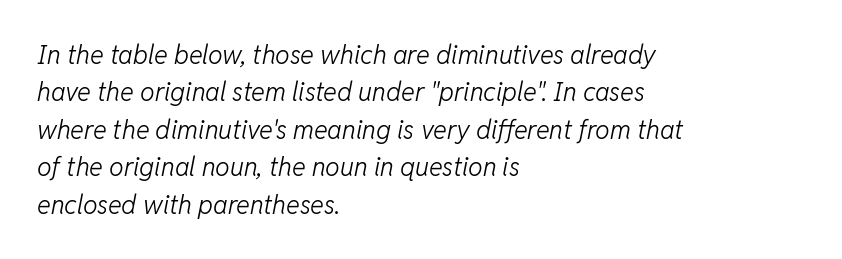
The image shows 26 px text type, italic (leaning right); set left-aligned, normal line spacing (1.44x), normal letter spacing, not underlined.
